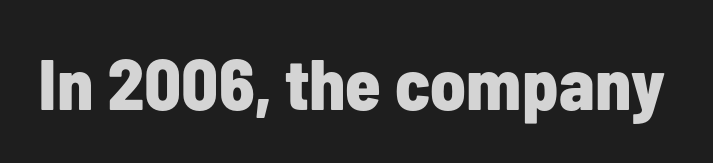
The image shows 72 px bold, condensed sans-serif type, upright; set normal letter spacing, not underlined; low stroke contrast and a medium x-height.
